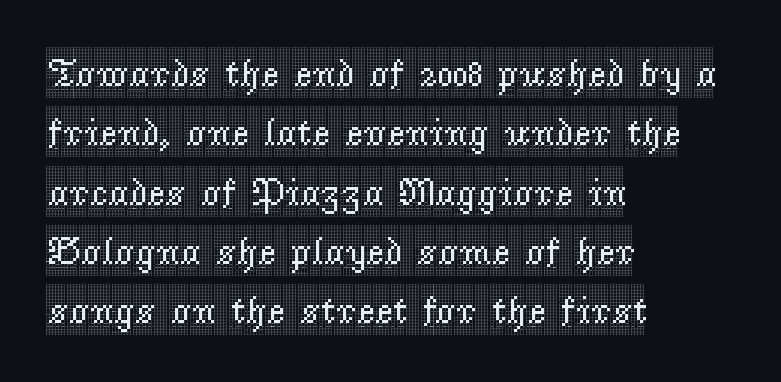
One glance says typical: line gaps are just what's usual. You could call the tracking neutral — neither tight nor loose. The typography opts for an upright posture over an oblique one. The paragraph shown leans on its left margin. Unlike a clean sans, this face finishes its strokes with serifs. The rendering uses natural spacing where letterforms have individual widths.
